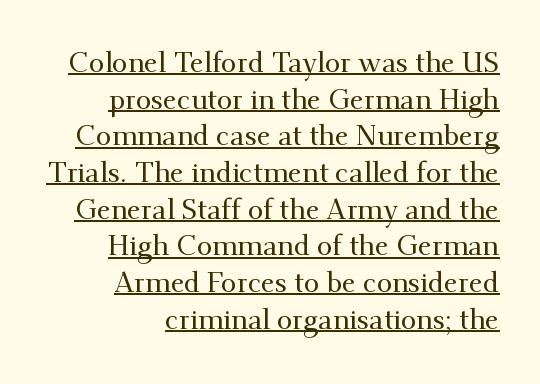
The string is rendered with underlining switched on. The space between consecutive lines is moderate. These lines stack with their right ends in a neat column. The rendering uses natural spacing where letterforms have individual widths. The gaps between neighbouring characters are ordinary and unremarkable.
